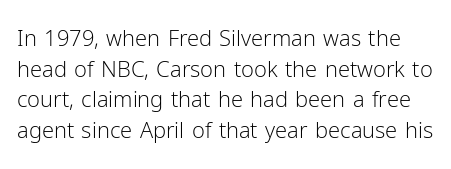
The image shows 22 px text type, upright; set normal line spacing (1.39x), normal letter spacing, not underlined.
